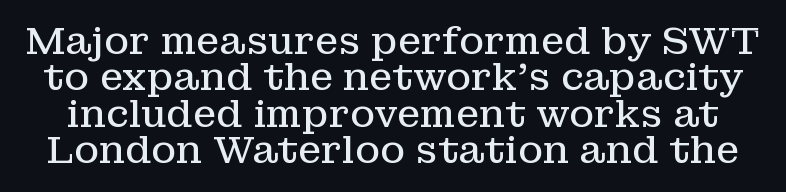
The image shows 38 px regular-weight serif type, upright; set tight line spacing (0.96x), normal letter spacing, not underlined; low stroke contrast and a medium x-height.
